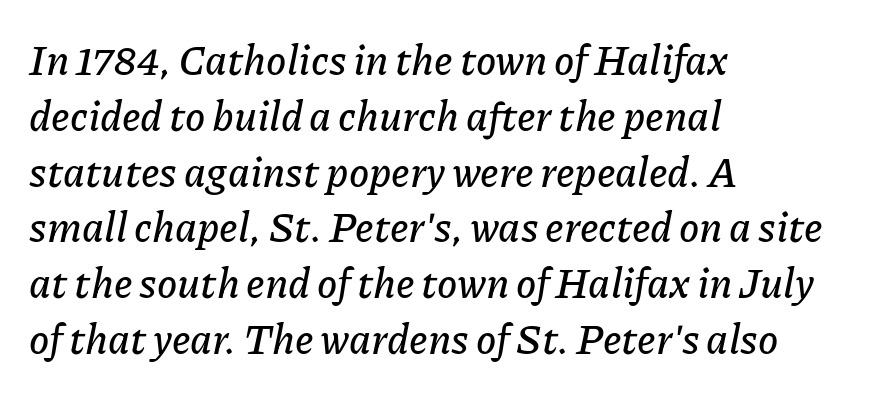
The face used here is proportionally spaced, like ordinary book or web type. Quick note: underline off. Leftover space on each line is placed entirely after the last word. This sample keeps an unexceptional amount of space between lines.
